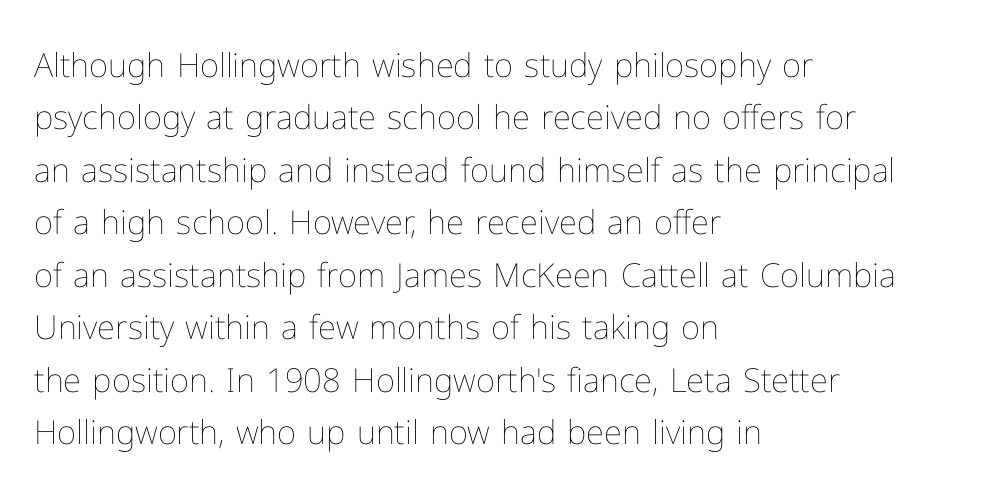
Q: Is the text bold? A: No.
Q: Is the text italic (slanted)? A: No, it is upright.
Q: Is the text underlined? A: No.
Q: How is the paragraph aligned? A: Left-aligned.
Q: Is the spacing between letters normal or unusually wide? A: Normal.
Q: Is the spacing between lines tight, normal or loose? A: Normal.
Q: Width (condensed, normal, or wide)? A: Normal.
Q: Stroke contrast? A: Low.
Q: x-height? A: Medium.
Q: Monospaced? A: No.
